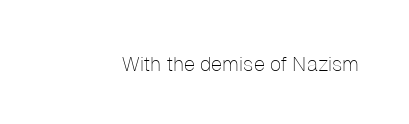
The image shows 20 px text type, upright; set normal letter spacing, not underlined.
